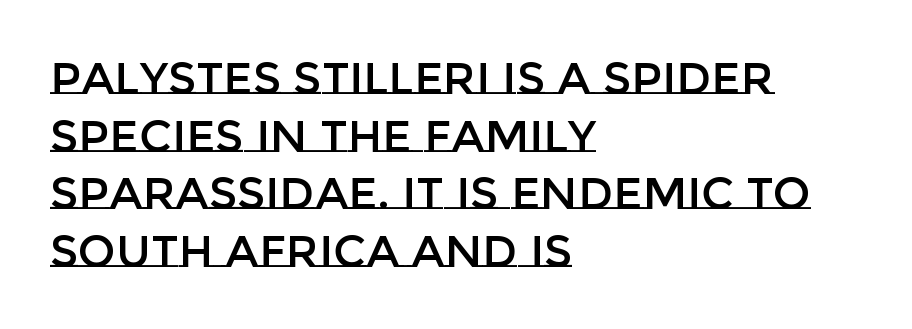
The image shows 45 px text type, upright; set left-aligned, normal line spacing (1.28x), normal letter spacing, not underlined; low stroke contrast and a large x-height.
